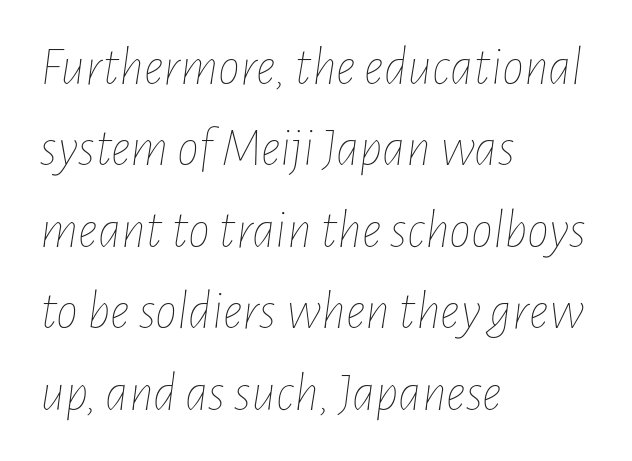
{"italic": "yes", "lean": "right", "slant_degrees": 7, "bold": "no", "weight": "thin", "width": "condensed", "stroke_contrast": "low", "x_height": "medium", "monospaced": "no", "underline": "no", "align": "left", "line_spacing": "normal", "line_spacing_ratio": 1.48, "letter_spacing": "normal", "letter_spacing_em": 0.0, "glyph_px": 55}
